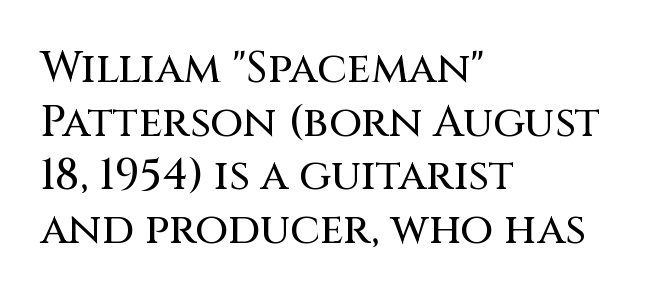
The image shows 43 px sans-serif type, upright; set left-aligned, normal line spacing (1.25x), normal letter spacing, not underlined; medium stroke contrast and a large x-height.
